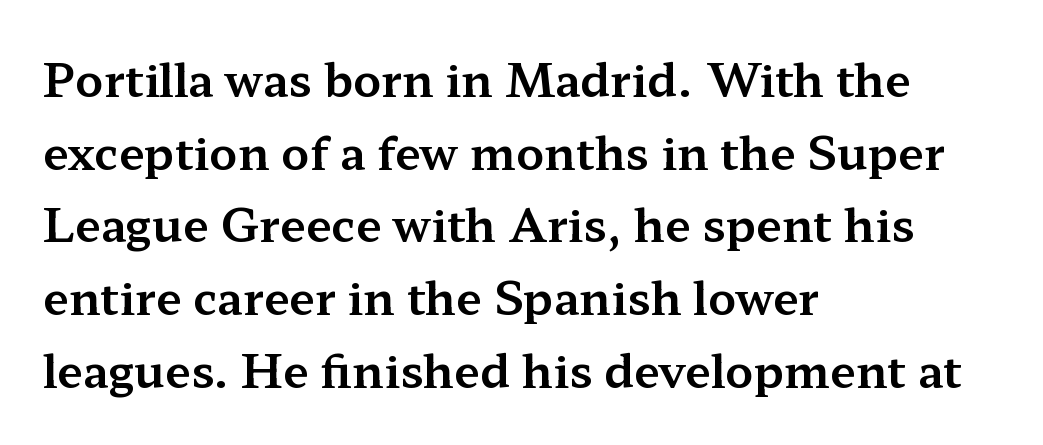
The image shows 46 px wide serif type, upright; set left-aligned, normal line spacing (1.58x), normal letter spacing, not underlined; medium stroke contrast and a medium x-height.
